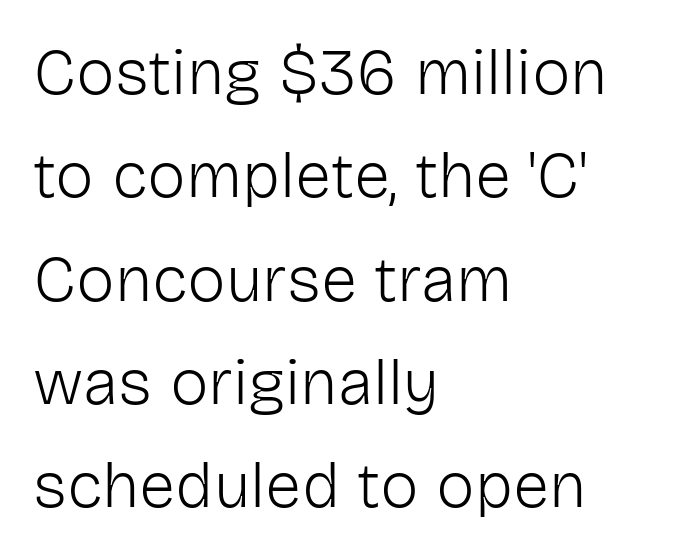
{"serif": "no", "italic": "no", "bold": "no", "weight": "light", "width": "normal", "stroke_contrast": "low", "x_height": "medium", "monospaced": "no", "underline": "no", "align": "left", "line_spacing": "normal", "line_spacing_ratio": 1.59, "letter_spacing": "normal", "letter_spacing_em": 0.0, "glyph_px": 65}
